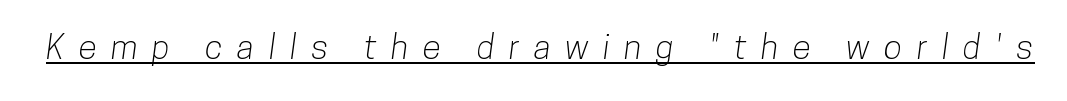
Underline: present. In terms of letterspacing, this is a distinctly airy, spread setting. Regarding serifs, this sample does without them. The rendering uses natural spacing where letterforms have individual widths.
